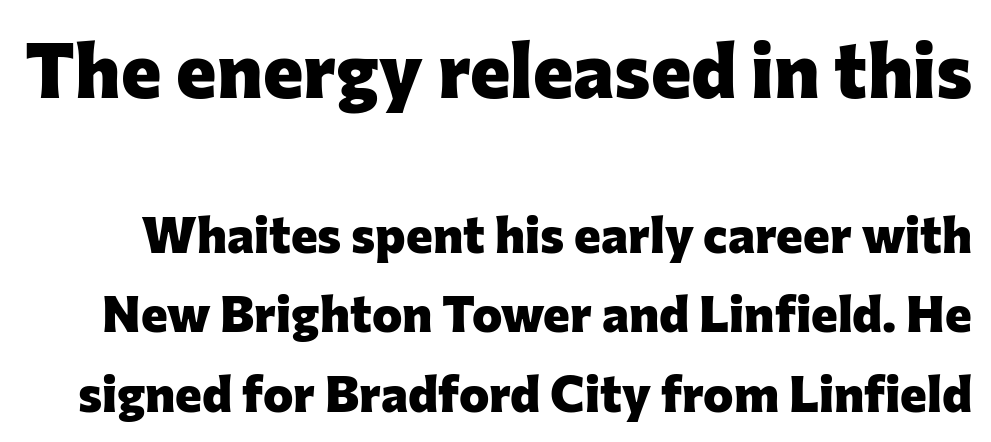
The image shows 77 px heavy sans-serif type, upright; set normal line spacing (1.56x), normal letter spacing, not underlined; the first (top) block is 1.51x larger; low stroke contrast and a medium x-height.
